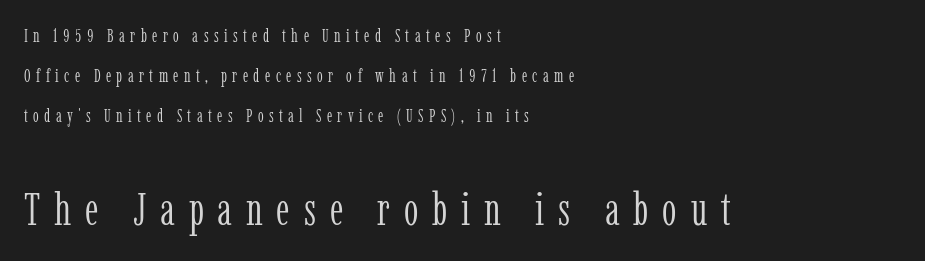
Q: Is the text bold? A: No.
Q: Is the text italic (slanted)? A: No, it is upright.
Q: Is the typeface a serif or a sans-serif typeface? A: Serif.
Q: Is the text underlined? A: No.
Q: How is the paragraph aligned? A: Left-aligned.
Q: Is the spacing between letters normal or unusually wide? A: Unusually wide.
Q: Is the spacing between lines tight, normal or loose? A: Loose.
Q: Which block of text is set in a larger size, the first (top) or the second (bottom)? A: The second (bottom) one.
Q: Width (condensed, normal, or wide)? A: Condensed.
Q: Stroke contrast? A: Low.
Q: x-height? A: Medium.
Q: Monospaced? A: No.
